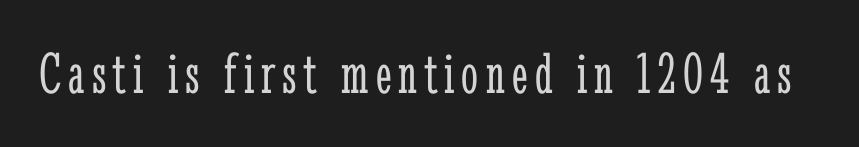
Q: Is the text bold? A: No.
Q: Is the text italic (slanted)? A: No, it is upright.
Q: Is the typeface a serif or a sans-serif typeface? A: Serif.
Q: Is the text underlined? A: No.
Q: Width (condensed, normal, or wide)? A: Condensed.
Q: Stroke contrast? A: Low.
Q: x-height? A: Medium.
Q: Monospaced? A: No.
